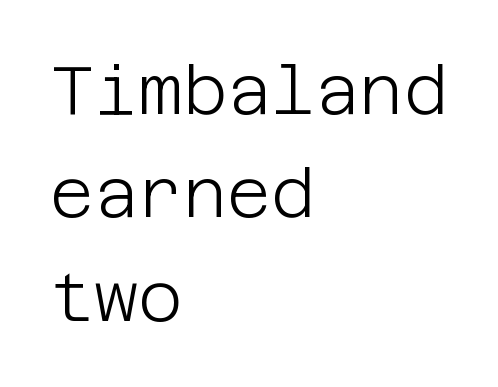
{"serif": "no", "italic": "no", "bold": "no", "weight": "light", "width": "normal", "stroke_contrast": "low", "x_height": "large", "underline": "no", "align": "left", "line_spacing": "normal", "line_spacing_ratio": 1.52, "letter_spacing": "normal", "letter_spacing_em": 0.0, "glyph_px": 68}
